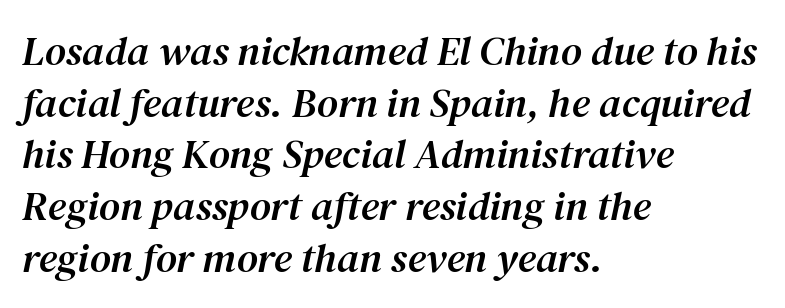
{"serif": "yes", "italic": "yes", "lean": "right", "slant_degrees": 12, "width": "normal", "stroke_contrast": "medium", "x_height": "medium", "monospaced": "no", "underline": "no", "align": "left", "line_spacing": "normal", "line_spacing_ratio": 1.26, "letter_spacing": "normal", "letter_spacing_em": 0.0, "glyph_px": 41}
